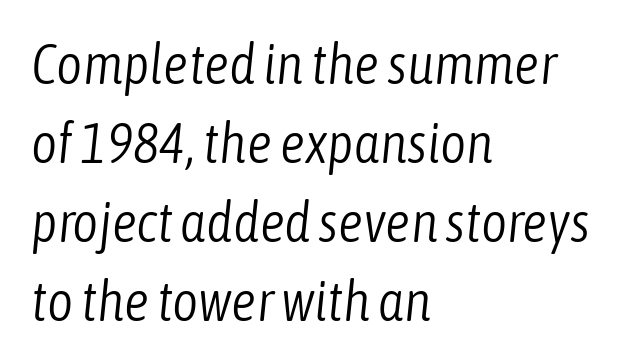
Q: Is the text bold? A: No.
Q: Is the text italic (slanted)? A: Yes, it leans right by about 6 degrees.
Q: Is the text underlined? A: No.
Q: How is the paragraph aligned? A: Left-aligned.
Q: Is the spacing between letters normal or unusually wide? A: Normal.
Q: Is the spacing between lines tight, normal or loose? A: Normal.
Q: Width (condensed, normal, or wide)? A: Condensed.
Q: Stroke contrast? A: Low.
Q: x-height? A: Medium.
Q: Monospaced? A: No.
